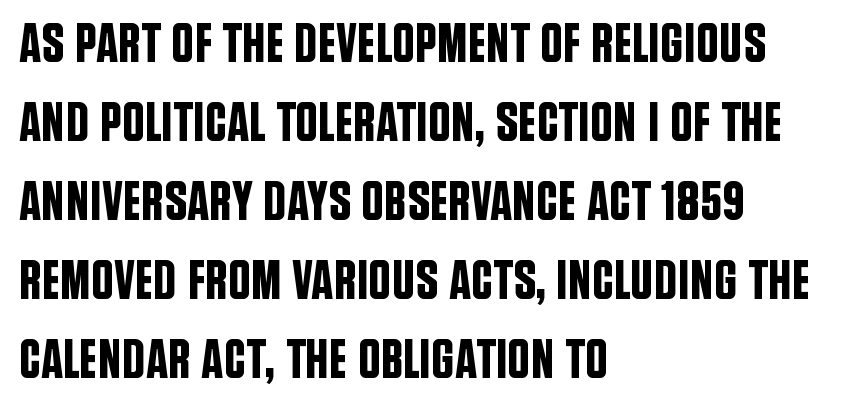
The image shows 56 px condensed sans-serif type, upright; set left-aligned, normal line spacing (1.41x), normal letter spacing, not underlined; low stroke contrast and a large x-height.
